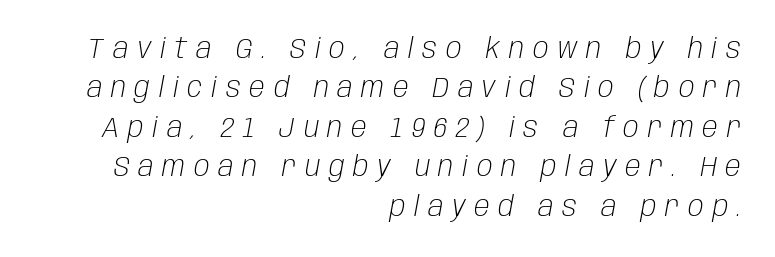
{"italic": "yes", "lean": "right", "slant_degrees": 10, "bold": "no", "weight": "light", "width": "condensed", "stroke_contrast": "low", "x_height": "large", "monospaced": "no", "underline": "no", "align": "right", "line_spacing": "normal", "line_spacing_ratio": 1.36, "letter_spacing": "wide", "letter_spacing_em": 0.3, "glyph_px": 29}
